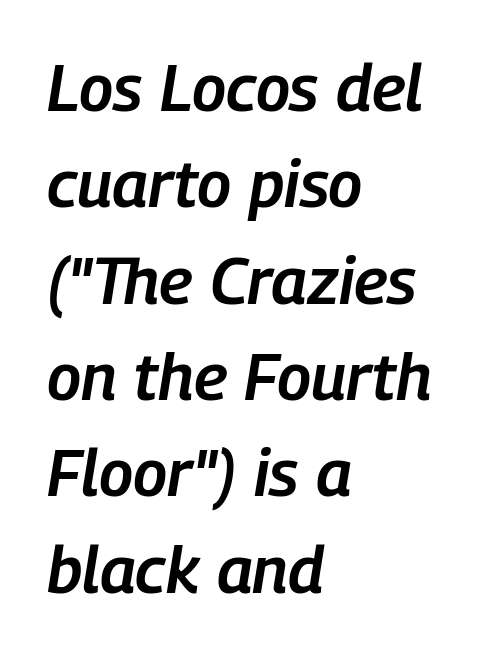
Regarding leading, the lines here are spaced in the standard way. The rendering uses natural spacing where letterforms have individual widths. There's an unmistakable incline to the writing here. This is the in-between weight designers call semibold or demi. This rendering leaves character spacing at its baseline value. Honestly, there is no underline to notice here at all.
